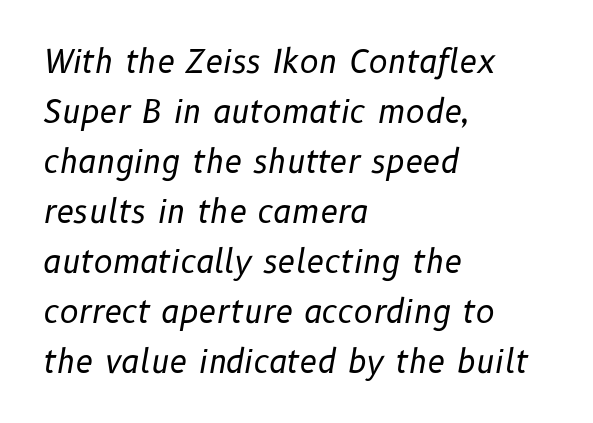
Q: Is the text bold? A: No.
Q: Is the text italic (slanted)? A: Yes, it leans right by about 10 degrees.
Q: Is the text underlined? A: No.
Q: How is the paragraph aligned? A: Left-aligned.
Q: Is the spacing between letters normal or unusually wide? A: Normal.
Q: Is the spacing between lines tight, normal or loose? A: Normal.
Q: Width (condensed, normal, or wide)? A: Normal.
Q: Stroke contrast? A: Low.
Q: x-height? A: Medium.
Q: Monospaced? A: No.
